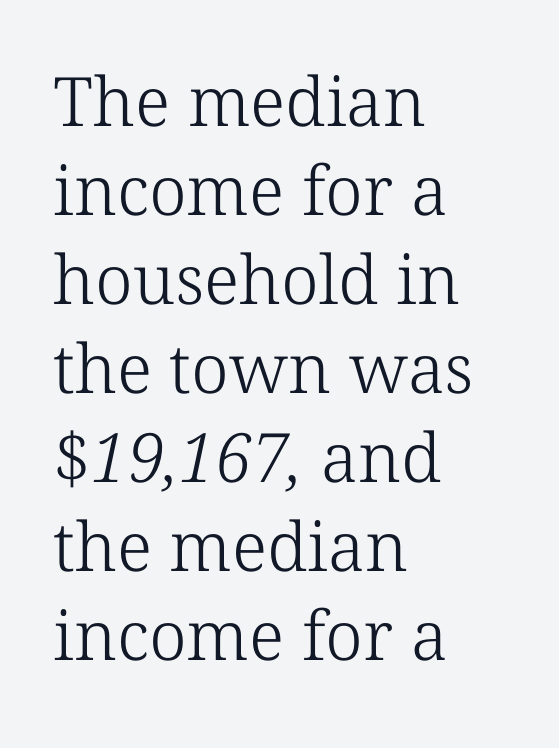
Compared with a typical body face, this is equally light or lighter still. These lines are composed in type with serifs. Reading down the column, the eye jumps a familiar distance to each next line. Clear beneath every line of the passage. A typesetter would call this zero additional tracking. A classic flush-left, rag-right setting is used for this passage.
